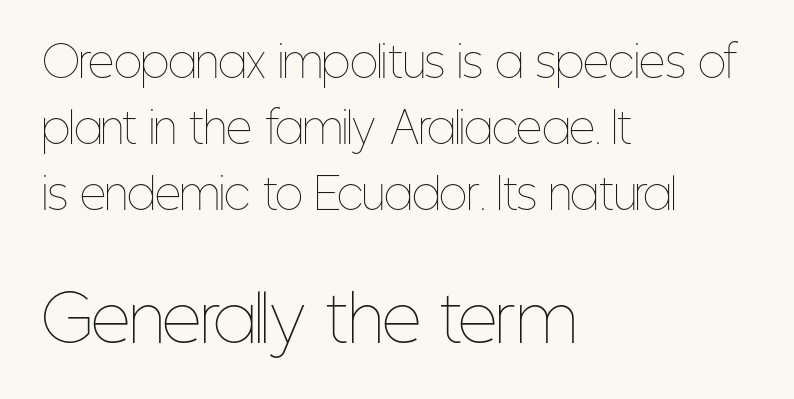
{"italic": "no", "bold": "no", "weight": "thin", "width": "condensed", "stroke_contrast": "low", "x_height": "medium", "monospaced": "no", "underline": "no", "align": "left", "line_spacing": "normal", "line_spacing_ratio": 1.61, "letter_spacing": "normal", "letter_spacing_em": 0.0, "larger_block": "second", "size_ratio": 1.51, "glyph_px": 62}
